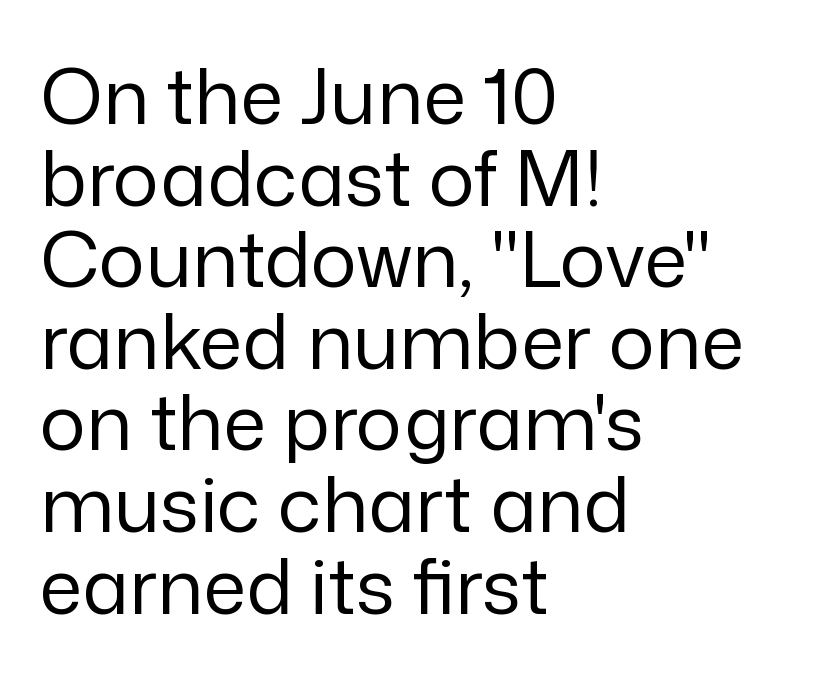
Q: Is the text bold? A: No.
Q: Is the text italic (slanted)? A: No, it is upright.
Q: Is the typeface a serif or a sans-serif typeface? A: Sans-serif.
Q: Is the text underlined? A: No.
Q: How is the paragraph aligned? A: Left-aligned.
Q: Is the spacing between letters normal or unusually wide? A: Normal.
Q: Is the spacing between lines tight, normal or loose? A: Tight.
Q: Width (condensed, normal, or wide)? A: Normal.
Q: Stroke contrast? A: Low.
Q: x-height? A: Medium.
Q: Monospaced? A: No.
